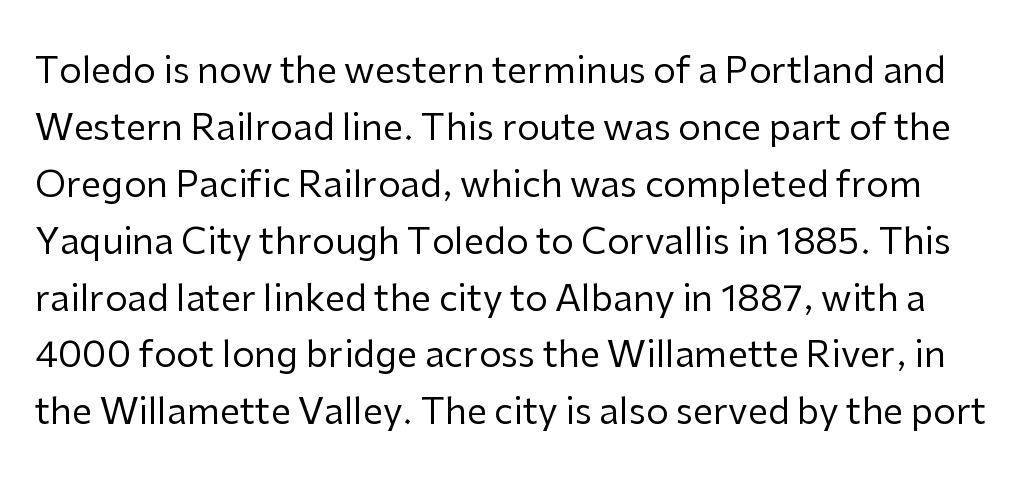
Q: Is the text bold? A: No.
Q: Is the text italic (slanted)? A: No, it is upright.
Q: Is the typeface a serif or a sans-serif typeface? A: Sans-serif.
Q: Is the text underlined? A: No.
Q: Is the spacing between letters normal or unusually wide? A: Normal.
Q: Is the spacing between lines tight, normal or loose? A: Normal.
Q: Width (condensed, normal, or wide)? A: Normal.
Q: Stroke contrast? A: Low.
Q: x-height? A: Medium.
Q: Monospaced? A: No.
